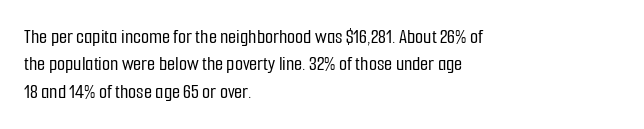
You could call the tracking neutral — neither tight nor loose. Honestly, there is no underline to notice here at all. This is roman type, the default non-slanted kind. Compared with a centered layout, this one pins lines to the left instead. Interline gaps are of average width in this sample.
